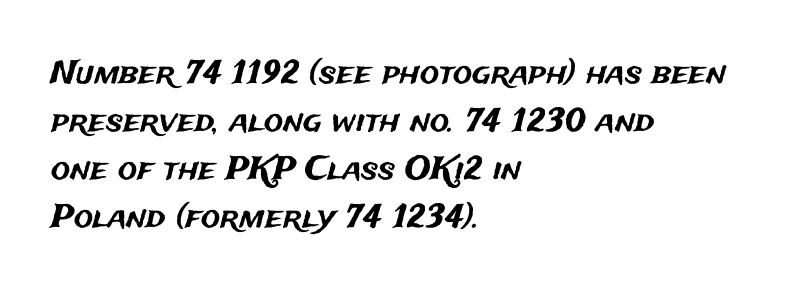
The image shows 32 px sans-serif type; set left-aligned, normal line spacing (1.5x), normal letter spacing, not underlined; medium stroke contrast and a medium x-height.
